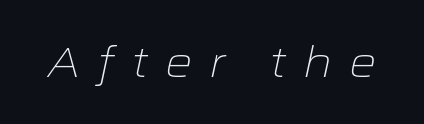
The image shows 43 px light, wide type, italic (leaning right); set unusually wide letter spacing (+0.39 em), not underlined; low stroke contrast and a medium x-height.
